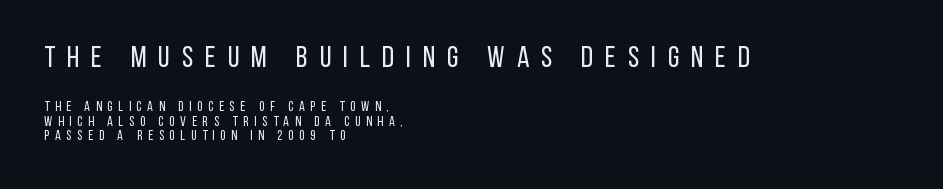
Q: Is the text bold? A: No.
Q: Is the text italic (slanted)? A: No, it is upright.
Q: Is the typeface a serif or a sans-serif typeface? A: Sans-serif.
Q: Is the text underlined? A: No.
Q: How is the paragraph aligned? A: Left-aligned.
Q: Is the spacing between letters normal or unusually wide? A: Unusually wide.
Q: Is the spacing between lines tight, normal or loose? A: Tight.
Q: Which block of text is set in a larger size, the first (top) or the second (bottom)? A: The first (top) one.
Q: Width (condensed, normal, or wide)? A: Condensed.
Q: Stroke contrast? A: Low.
Q: x-height? A: Large.
Q: Monospaced? A: No.
